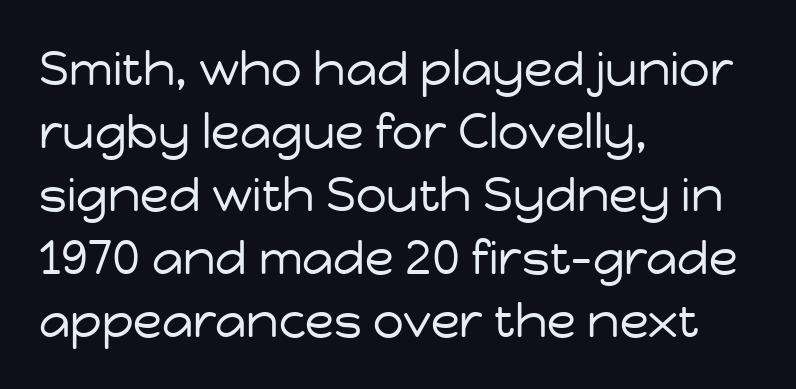
The ragged edge is on the right, which tells us the setting is flush left. Type style note: lacks serifs. A typesetter would call this zero additional tracking. The strokes are not fattened; the text isn't bold. Clear beneath every line of the passage.
